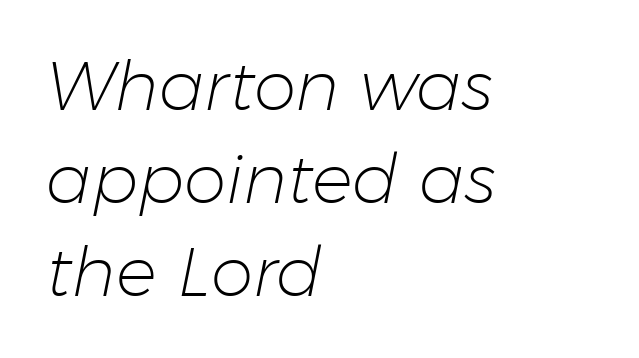
The image shows 68 px light type, italic (leaning right); set left-aligned, normal line spacing (1.37x), normal letter spacing, not underlined; low stroke contrast and a medium x-height.
